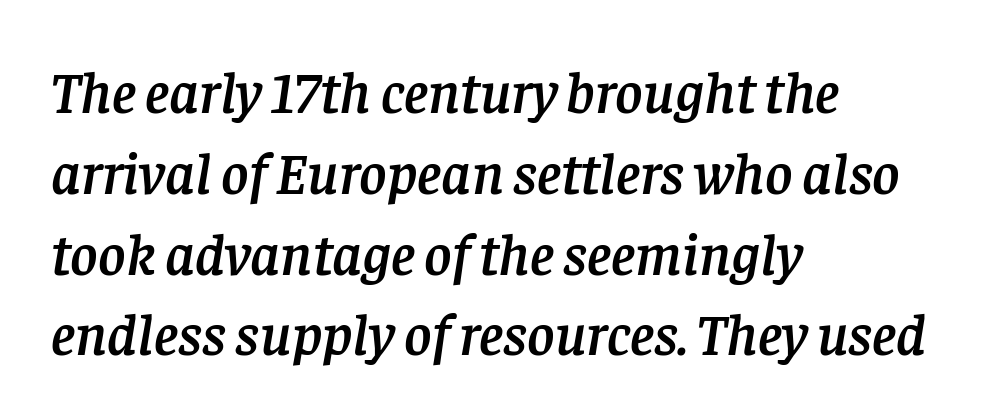
Q: Is the text italic (slanted)? A: Yes, it leans right by about 8 degrees.
Q: Is the typeface a serif or a sans-serif typeface? A: Serif.
Q: Is the text underlined? A: No.
Q: How is the paragraph aligned? A: Left-aligned.
Q: Is the spacing between letters normal or unusually wide? A: Normal.
Q: Is the spacing between lines tight, normal or loose? A: Normal.
Q: Width (condensed, normal, or wide)? A: Normal.
Q: Stroke contrast? A: Low.
Q: x-height? A: Large.
Q: Monospaced? A: No.
